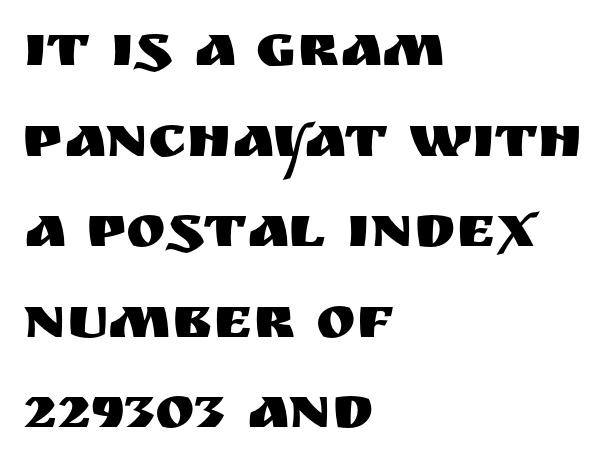
{"serif": "no", "italic": "no", "width": "normal", "stroke_contrast": "medium", "x_height": "large", "monospaced": "no", "underline": "no", "align": "left", "line_spacing": "normal", "line_spacing_ratio": 1.51, "letter_spacing": "normal", "letter_spacing_em": 0.0, "glyph_px": 60}
